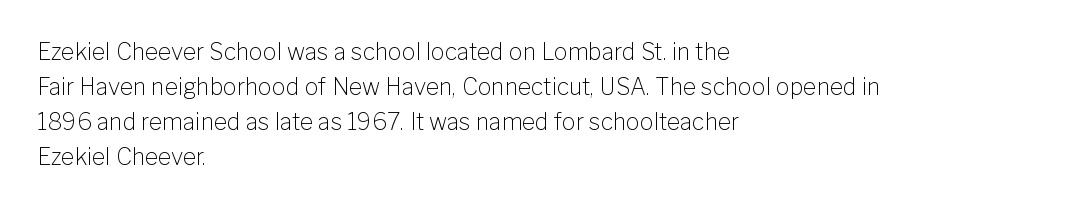
{"italic": "no", "bold": "no", "underline": "no", "align": "left", "line_spacing": "normal", "line_spacing_ratio": 1.52, "letter_spacing": "normal", "letter_spacing_em": 0.0, "glyph_px": 23}
